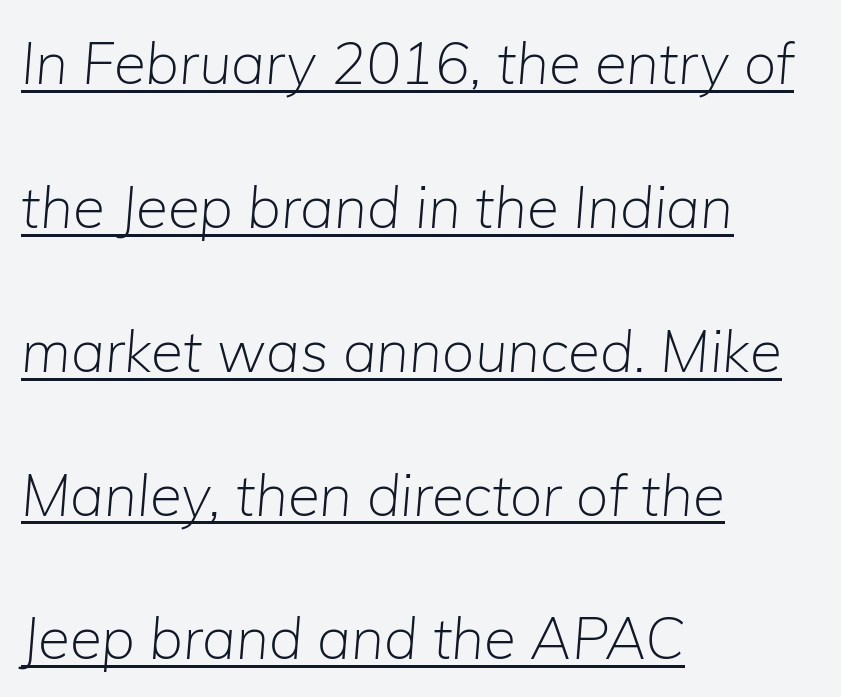
{"italic": "yes", "lean": "right", "slant_degrees": 5, "bold": "no", "weight": "light", "width": "normal", "stroke_contrast": "low", "x_height": "medium", "monospaced": "no", "underline": "yes", "align": "left", "line_spacing": "loose", "line_spacing_ratio": 2.48, "letter_spacing": "normal", "letter_spacing_em": 0.0, "glyph_px": 58}
